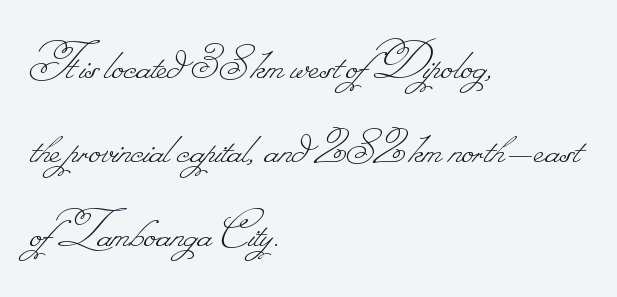
Q: Is the text bold? A: No.
Q: Is the text underlined? A: No.
Q: How is the paragraph aligned? A: Left-aligned.
Q: Is the spacing between letters normal or unusually wide? A: Normal.
Q: Is the spacing between lines tight, normal or loose? A: Normal.
Q: Width (condensed, normal, or wide)? A: Normal.
Q: Stroke contrast? A: Low.
Q: Monospaced? A: No.
